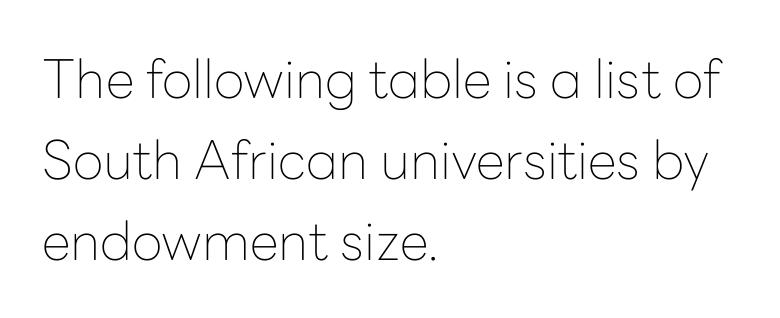
The image shows 53 px thin sans-serif type, upright; set left-aligned, normal line spacing (1.53x), normal letter spacing, not underlined; low stroke contrast and a medium x-height.
